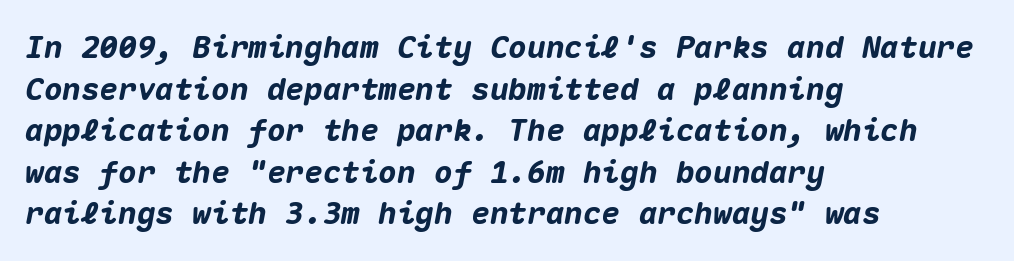
The image shows 31 px heavy type, italic (leaning right), monospaced; set left-aligned, normal line spacing (1.34x), normal letter spacing, not underlined; medium stroke contrast and a medium x-height.
